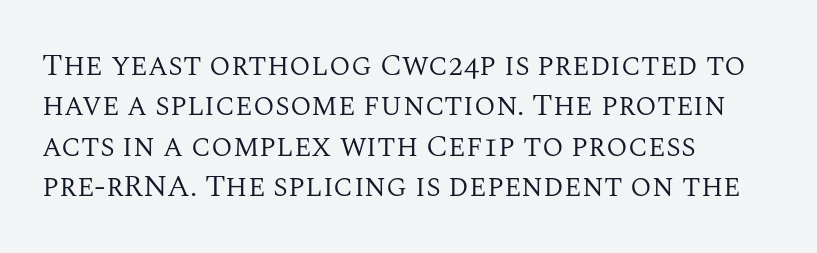
Quick note: underline off. These lines stack with their left ends in a neat column. The line texture is even and compact thanks to regular tracking. The block of text has a typical density, with ordinary space between rows.
